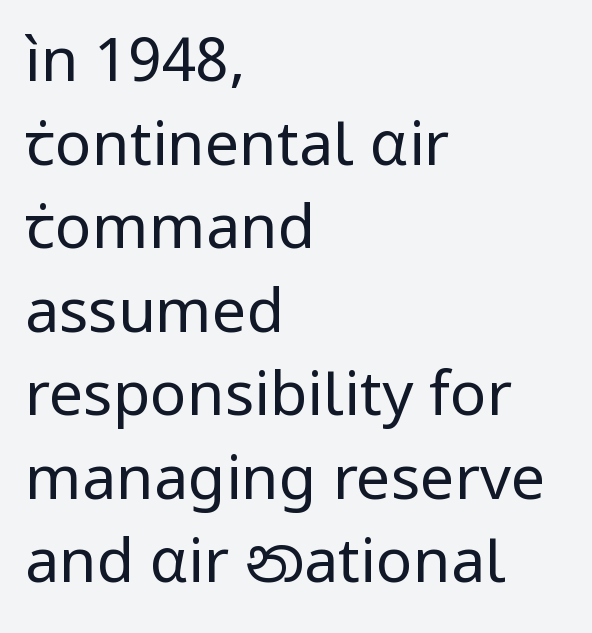
There is no visible air inserted between adjacent glyphs. Nothing heavy about these letters — not bold at all. Horizontally, the lines are justified to the leading edge only. Proportional: the letters do not fall into vertical columns. Ascenders rise straight up at ninety degrees.
